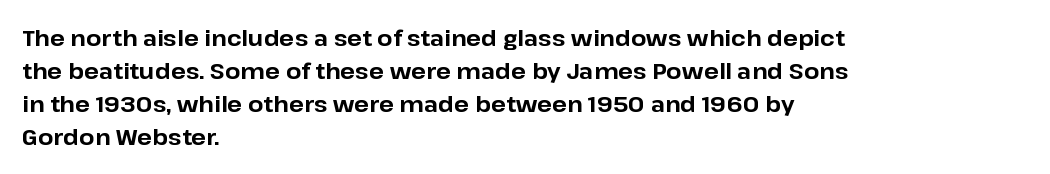
{"italic": "no", "bold": "yes", "underline": "no", "align": "left", "line_spacing": "normal", "line_spacing_ratio": 1.5, "letter_spacing": "normal", "letter_spacing_em": 0.0, "glyph_px": 22}
